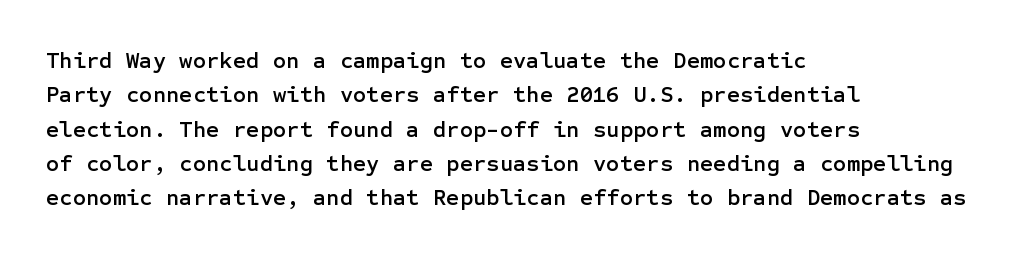
If you drew a ruler down the left edge, every line would touch it. Any mark beneath the type? The region is blank. Vertical spacing — default. It's the straight-up-and-down kind of type.
